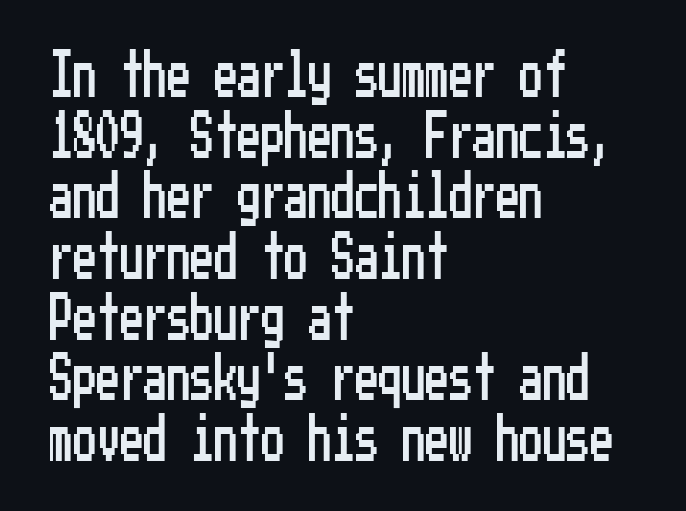
Horizontal alignment here is leftward, the default for most running prose. The lettering holds an erect, upright posture throughout. Successive baselines arrive at the customary interval. What stands out about the letter spacing? Nothing — it is the standard amount.
